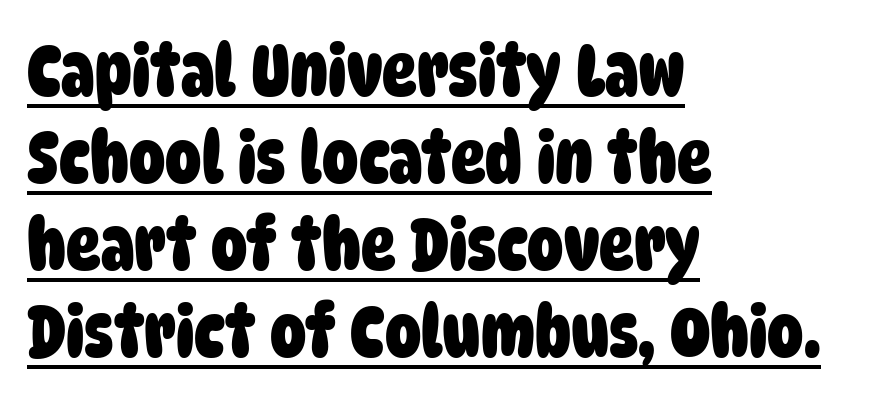
{"serif": "no", "bold": "yes", "weight": "heavy", "width": "condensed", "stroke_contrast": "low", "x_height": "large", "monospaced": "no", "underline": "yes", "align": "left", "line_spacing_ratio": 1.21, "letter_spacing": "normal", "letter_spacing_em": 0.0, "glyph_px": 72}
